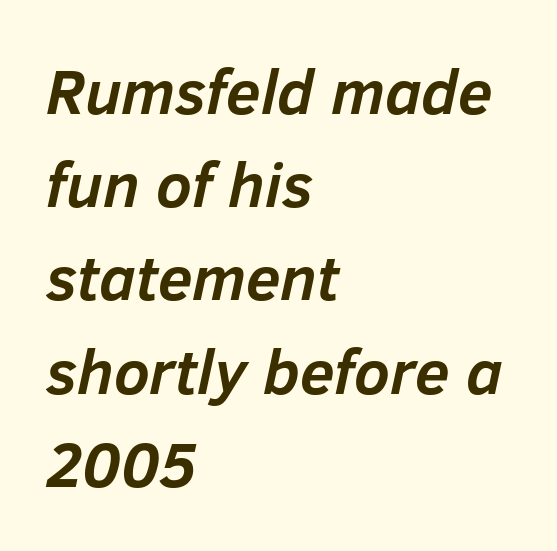
Students, observe: this is what conventionally led text looks like. Compared with ordinary roman type, these characters are visibly tilted. Its strokes are broad and dark, the hallmark of bold type. Compared with a centered layout, this one pins lines to the left instead.
